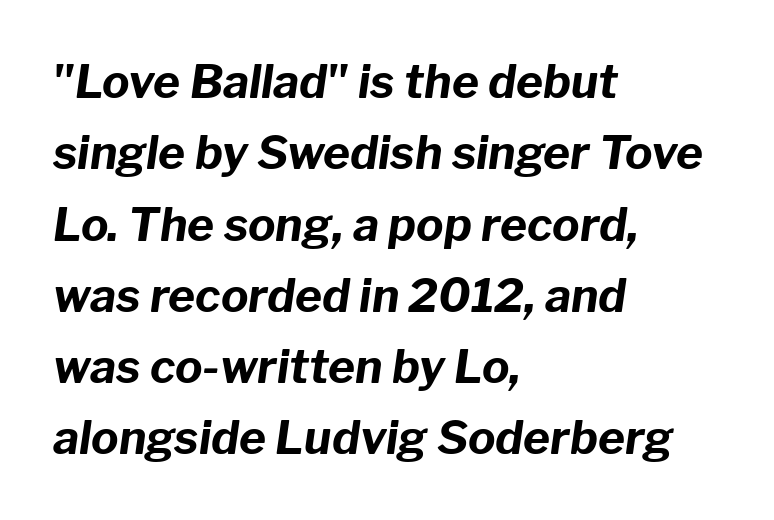
{"italic": "yes", "lean": "right", "slant_degrees": 8, "bold": "yes", "weight": "bold", "width": "normal", "stroke_contrast": "low", "x_height": "medium", "monospaced": "no", "underline": "no", "align": "left", "line_spacing": "normal", "line_spacing_ratio": 1.55, "letter_spacing": "normal", "letter_spacing_em": 0.0, "glyph_px": 46}
